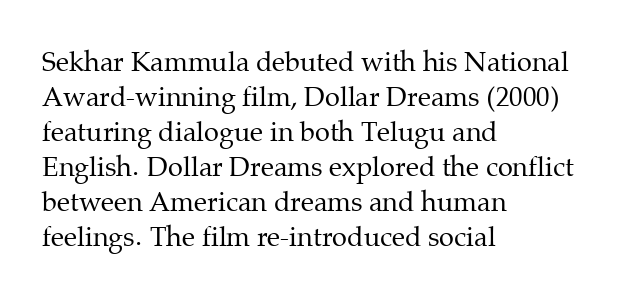
Style check: upright. Plain, unruled lines of type. The paragraph has a hard left edge and a soft right edge. This rendering leaves character spacing at its baseline value. A typesetter would call this leading conventional body-copy spacing. These glyphs show unthickened strokes, regular width or finer.
